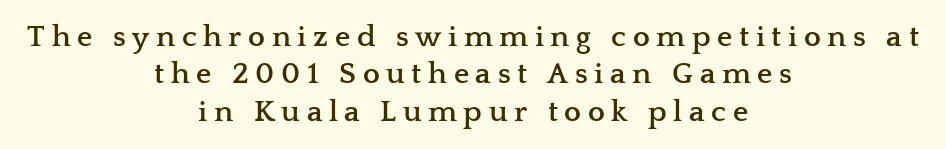
The image shows 30 px semibold, wide serif type, upright; set centered, normal line spacing (1.25x), unusually wide letter spacing (+0.22 em), not underlined; low stroke contrast and a medium x-height.
